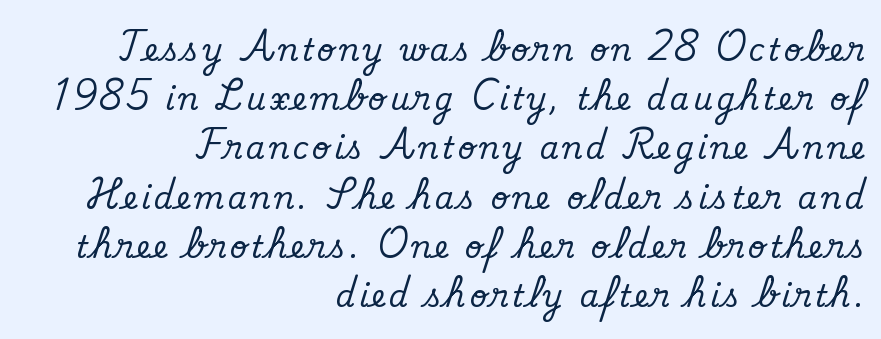
{"serif": "yes", "width": "normal", "stroke_contrast": "medium", "x_height": "small", "monospaced": "no", "underline": "no", "align": "right", "line_spacing": "normal", "line_spacing_ratio": 1.64, "glyph_px": 30}
